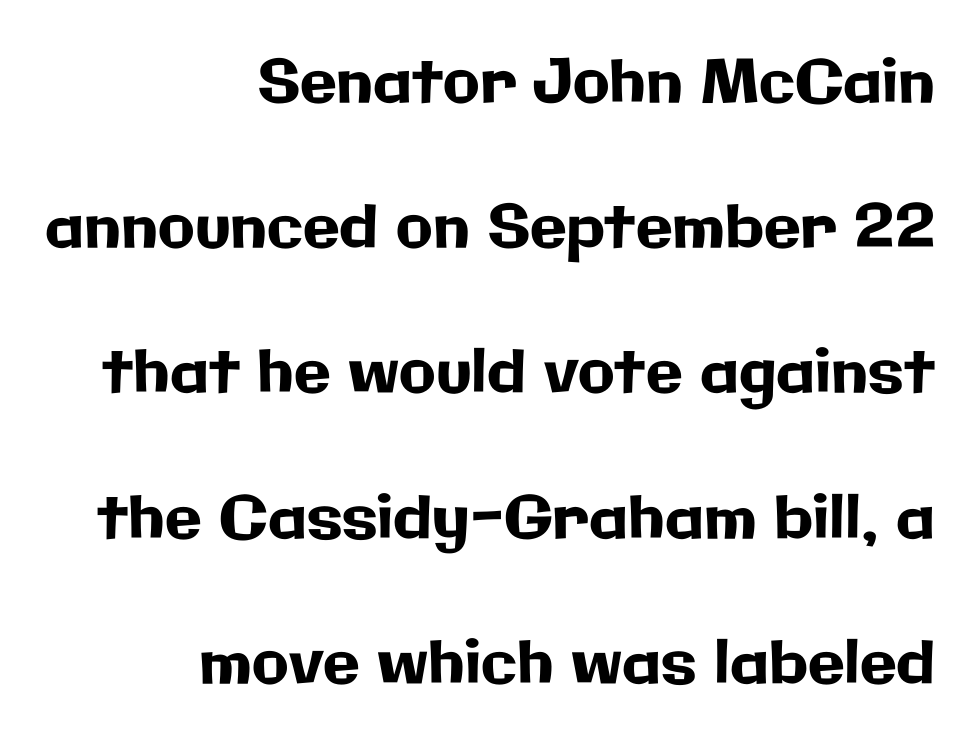
The image shows 60 px sans-serif type, upright; set right-aligned, loose line spacing (2.42x), normal letter spacing, not underlined; low stroke contrast and a medium x-height.
